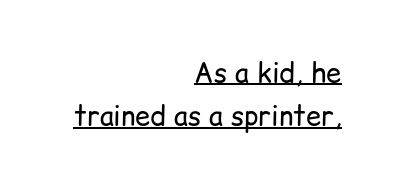
The image shows 27 px text type, upright; set right-aligned, normal line spacing (1.61x), normal letter spacing, underlined.
